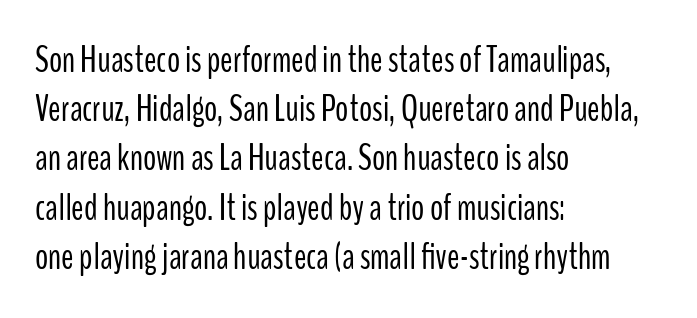
Q: Is the text bold? A: No.
Q: Is the text italic (slanted)? A: No, it is upright.
Q: Is the typeface a serif or a sans-serif typeface? A: Sans-serif.
Q: Is the text underlined? A: No.
Q: How is the paragraph aligned? A: Left-aligned.
Q: Is the spacing between letters normal or unusually wide? A: Normal.
Q: Is the spacing between lines tight, normal or loose? A: Normal.
Q: Width (condensed, normal, or wide)? A: Condensed.
Q: Stroke contrast? A: Low.
Q: x-height? A: Medium.
Q: Monospaced? A: No.
